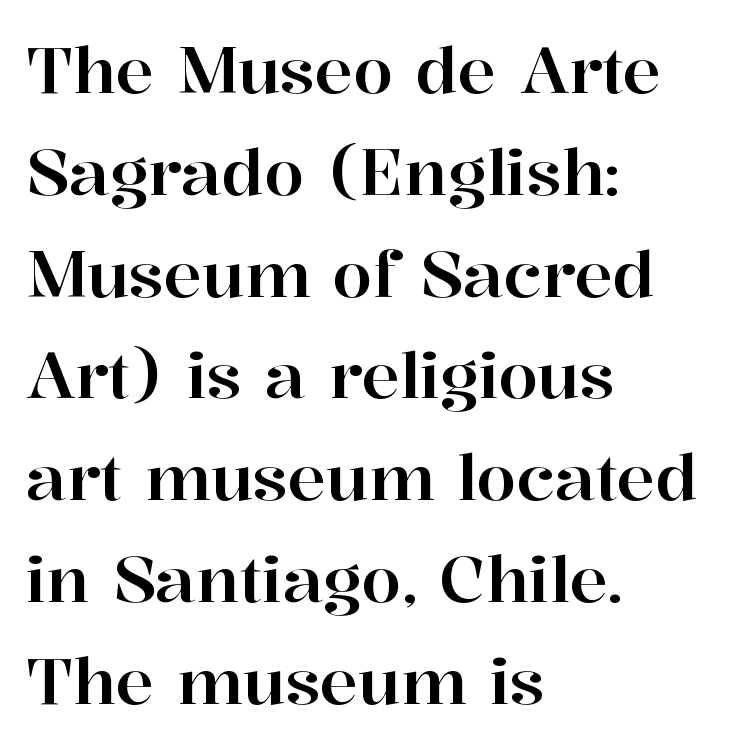
{"serif": "yes", "italic": "no", "width": "normal", "stroke_contrast": "high", "x_height": "medium", "monospaced": "no", "underline": "no", "align": "left", "line_spacing": "normal", "line_spacing_ratio": 1.59, "letter_spacing": "normal", "letter_spacing_em": 0.0, "glyph_px": 64}
